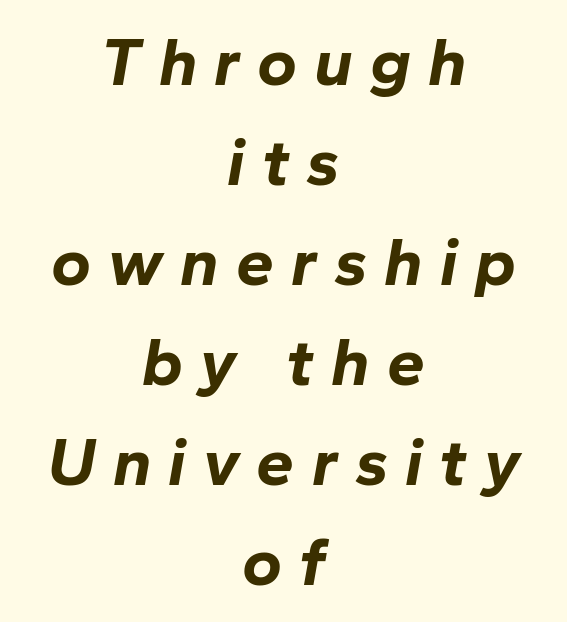
Q: Is the text bold? A: Yes.
Q: Is the text italic (slanted)? A: Yes, it leans right by about 10 degrees.
Q: Is the text underlined? A: No.
Q: How is the paragraph aligned? A: Centered.
Q: Is the spacing between letters normal or unusually wide? A: Unusually wide.
Q: Is the spacing between lines tight, normal or loose? A: Normal.
Q: Width (condensed, normal, or wide)? A: Normal.
Q: Stroke contrast? A: Low.
Q: x-height? A: Medium.
Q: Monospaced? A: No.
